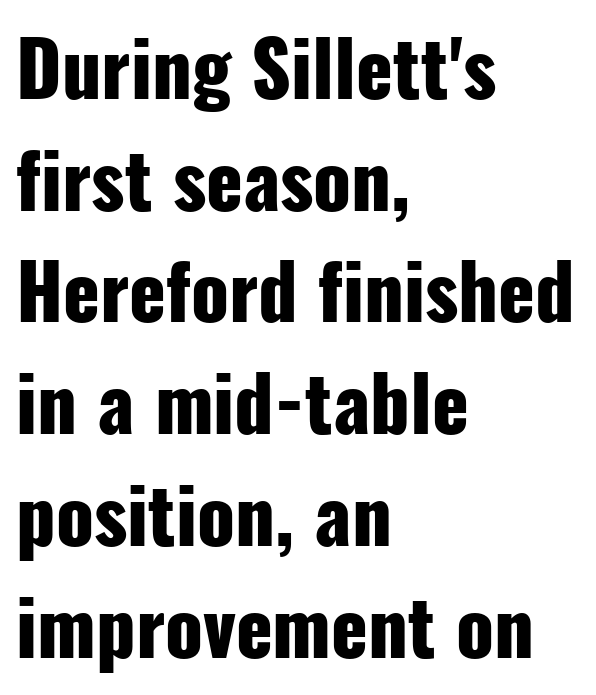
Q: Is the text bold? A: Yes.
Q: Is the text italic (slanted)? A: No, it is upright.
Q: Is the typeface a serif or a sans-serif typeface? A: Sans-serif.
Q: Is the text underlined? A: No.
Q: How is the paragraph aligned? A: Left-aligned.
Q: Is the spacing between letters normal or unusually wide? A: Normal.
Q: Is the spacing between lines tight, normal or loose? A: Normal.
Q: Width (condensed, normal, or wide)? A: Condensed.
Q: Stroke contrast? A: Low.
Q: x-height? A: Medium.
Q: Monospaced? A: No.
